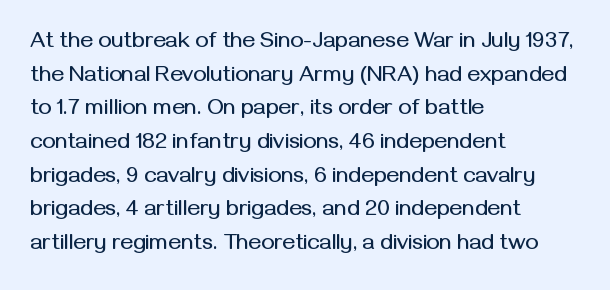
One glance says typical: line gaps are just what's usual. The letters stand upright; this is a roman face. The gap between lines stays unmarked. These lines keep a tight, regular rhythm from letter to letter. Casual observation: everything's shoved over to the left.
